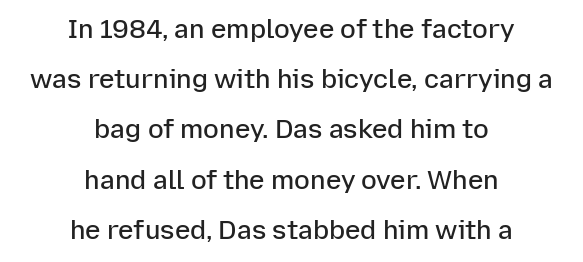
The image shows 26 px text type, upright; set centered, loose line spacing (1.93x), normal letter spacing, not underlined.
